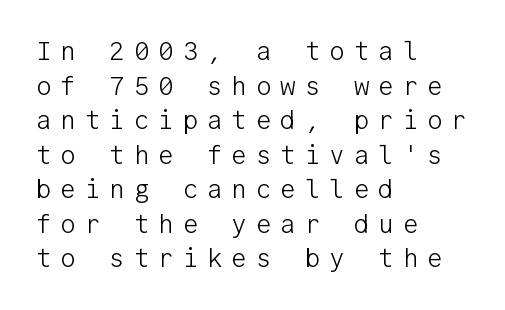
The image shows 26 px text type, upright; set left-aligned, normal line spacing (1.33x), unusually wide letter spacing (+0.34 em), not underlined.
